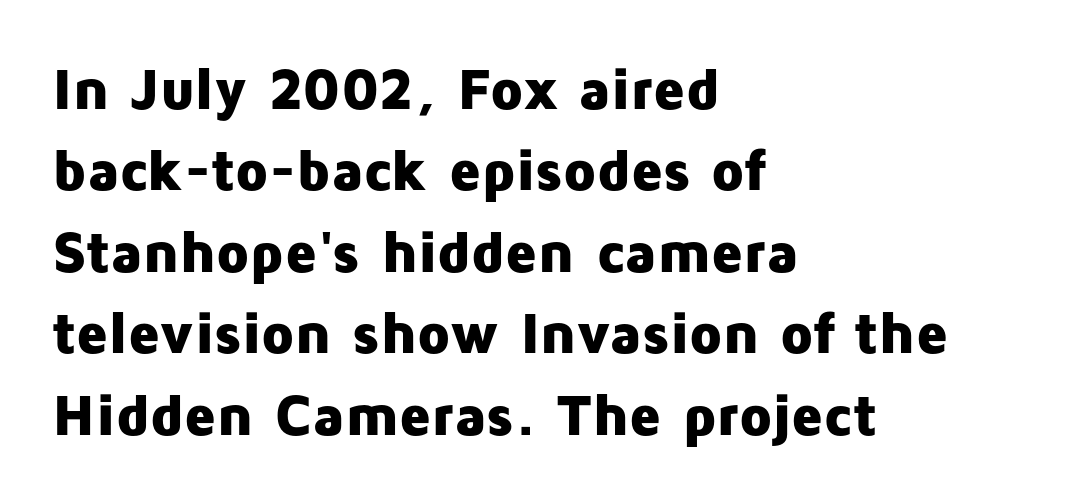
Q: Is the text bold? A: Yes.
Q: Is the text italic (slanted)? A: No, it is upright.
Q: Is the typeface a serif or a sans-serif typeface? A: Sans-serif.
Q: Is the text underlined? A: No.
Q: How is the paragraph aligned? A: Left-aligned.
Q: Is the spacing between letters normal or unusually wide? A: Normal.
Q: Is the spacing between lines tight, normal or loose? A: Normal.
Q: Width (condensed, normal, or wide)? A: Normal.
Q: Stroke contrast? A: Low.
Q: x-height? A: Medium.
Q: Monospaced? A: No.
